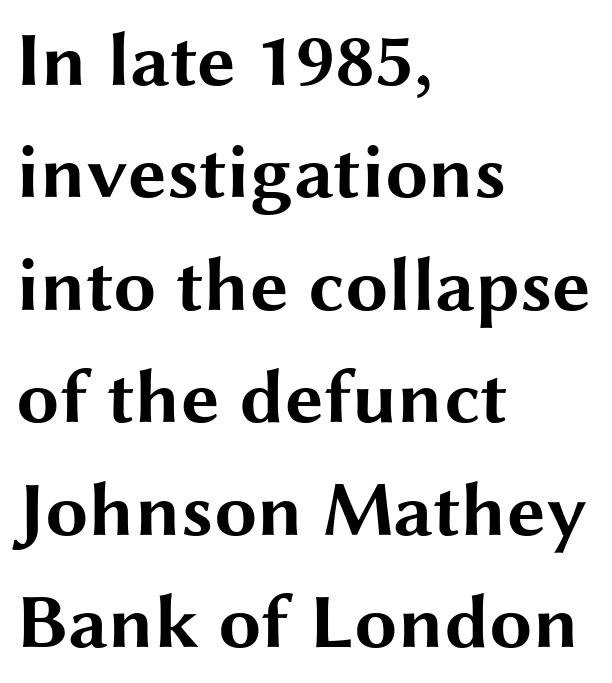
Q: Is the text bold? A: Yes.
Q: Is the text italic (slanted)? A: No, it is upright.
Q: Is the typeface a serif or a sans-serif typeface? A: Sans-serif.
Q: Is the text underlined? A: No.
Q: How is the paragraph aligned? A: Left-aligned.
Q: Is the spacing between letters normal or unusually wide? A: Normal.
Q: Is the spacing between lines tight, normal or loose? A: Normal.
Q: Width (condensed, normal, or wide)? A: Wide.
Q: Stroke contrast? A: Medium.
Q: x-height? A: Medium.
Q: Monospaced? A: No.
